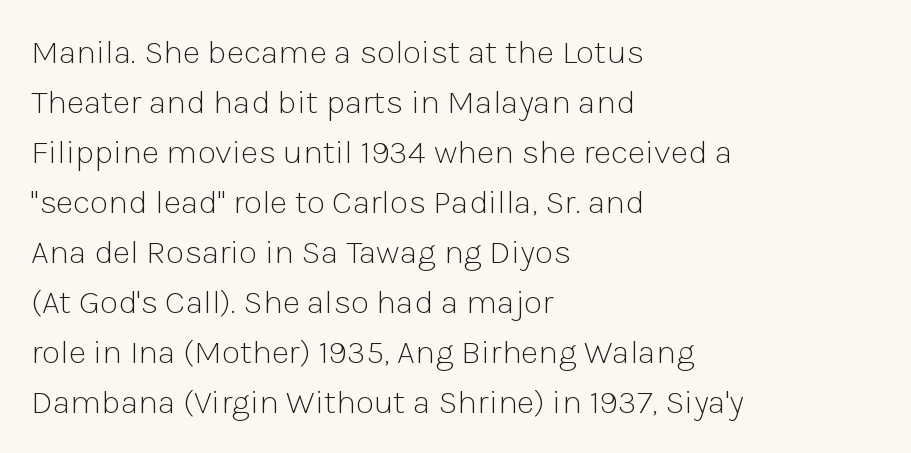
Q: Is the text bold? A: No.
Q: Is the text italic (slanted)? A: No, it is upright.
Q: Is the typeface a serif or a sans-serif typeface? A: Sans-serif.
Q: Is the text underlined? A: No.
Q: How is the paragraph aligned? A: Left-aligned.
Q: Is the spacing between letters normal or unusually wide? A: Normal.
Q: Is the spacing between lines tight, normal or loose? A: Normal.
Q: Width (condensed, normal, or wide)? A: Normal.
Q: Stroke contrast? A: Low.
Q: x-height? A: Medium.
Q: Monospaced? A: No.
